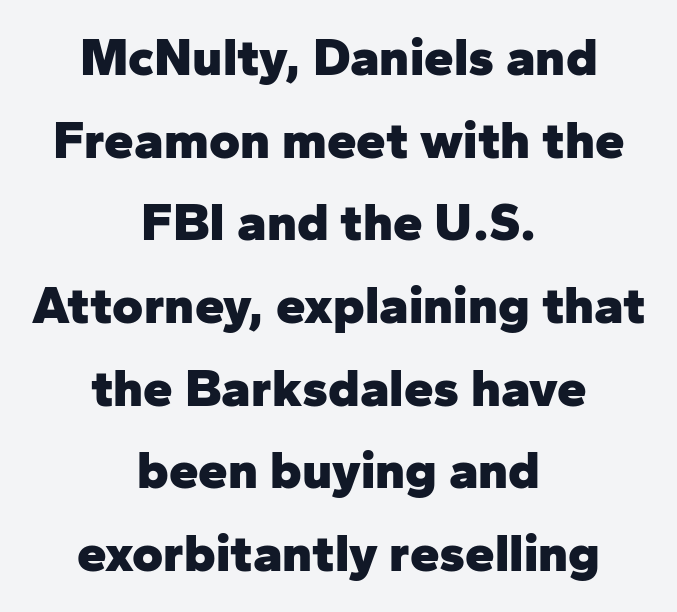
{"serif": "no", "italic": "no", "bold": "yes", "weight": "heavy", "width": "normal", "stroke_contrast": "low", "x_height": "medium", "monospaced": "no", "underline": "no", "align": "center", "line_spacing": "normal", "line_spacing_ratio": 1.56, "letter_spacing": "normal", "letter_spacing_em": 0.0, "glyph_px": 53}
